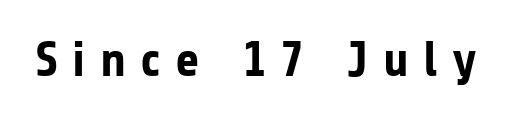
{"serif": "no", "italic": "no", "bold": "yes", "weight": "bold", "width": "normal", "stroke_contrast": "low", "x_height": "medium", "monospaced": "no", "underline": "no", "letter_spacing": "wide", "letter_spacing_em": 0.29, "glyph_px": 50}
